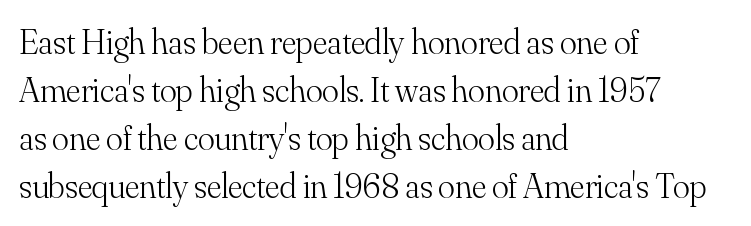
Q: Is the text bold? A: No.
Q: Is the text italic (slanted)? A: No, it is upright.
Q: Is the typeface a serif or a sans-serif typeface? A: Serif.
Q: Is the text underlined? A: No.
Q: How is the paragraph aligned? A: Left-aligned.
Q: Is the spacing between letters normal or unusually wide? A: Normal.
Q: Is the spacing between lines tight, normal or loose? A: Normal.
Q: Width (condensed, normal, or wide)? A: Normal.
Q: Stroke contrast? A: Medium.
Q: x-height? A: Small.
Q: Monospaced? A: No.
